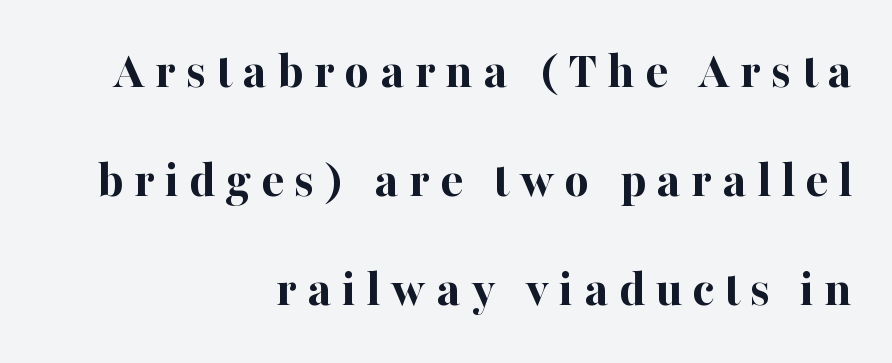
The image shows 53 px bold serif type, upright; set right-aligned, loose line spacing (2.06x), not underlined; high stroke contrast and a medium x-height.
